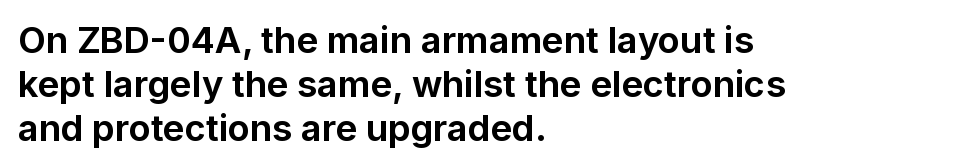
The image shows 36 px bold sans-serif type, upright; set left-aligned, line spacing 1.22x, normal letter spacing, not underlined; low stroke contrast and a medium x-height.
